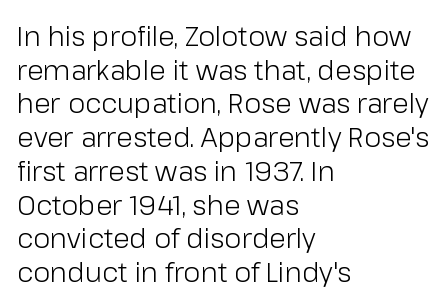
Whoever set this chose a conventional vertical rhythm. Each stroke keeps to a modest, everyday thickness or less. Is there any slant? The stems are plumb. Any mark beneath the type? The region is blank. Horizontal alignment here is leftward, the default for most running prose.
